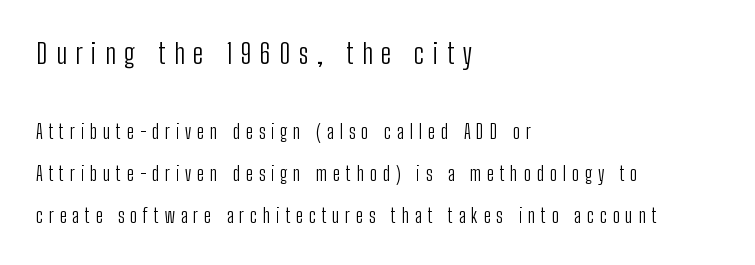
The image shows 28 px light, condensed sans-serif type, upright; set left-aligned, loose line spacing (2.21x), unusually wide letter spacing (+0.31 em), not underlined; the first (top) block is 1.47x larger; low stroke contrast and a medium x-height.
